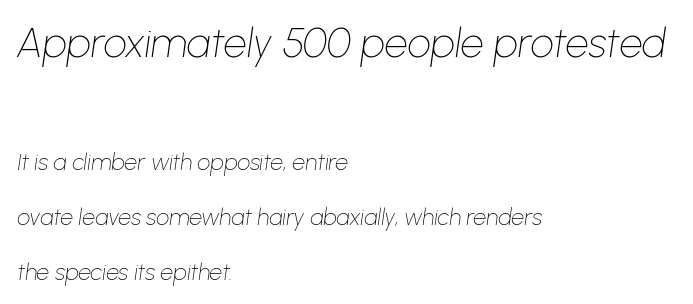
The image shows 41 px thin type, italic (leaning right); set left-aligned, loose line spacing (2.38x), normal letter spacing, not underlined; the first (top) block is 1.78x larger; low stroke contrast and a medium x-height.
